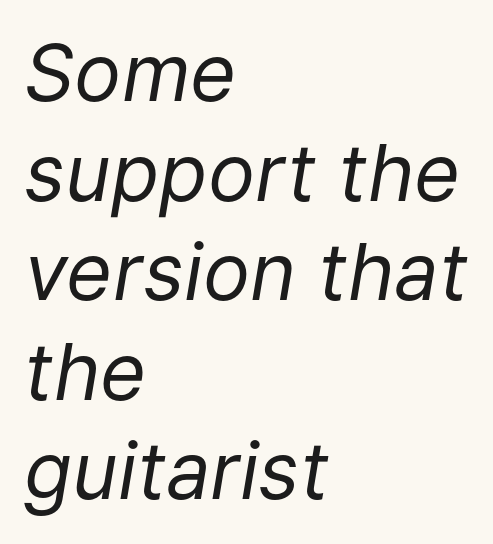
Q: Is the text bold? A: No.
Q: Is the text italic (slanted)? A: Yes, it leans right by about 9 degrees.
Q: Is the text underlined? A: No.
Q: How is the paragraph aligned? A: Left-aligned.
Q: Is the spacing between letters normal or unusually wide? A: Normal.
Q: Is the spacing between lines tight, normal or loose? A: Normal.
Q: Width (condensed, normal, or wide)? A: Normal.
Q: Stroke contrast? A: Low.
Q: x-height? A: Medium.
Q: Monospaced? A: No.
